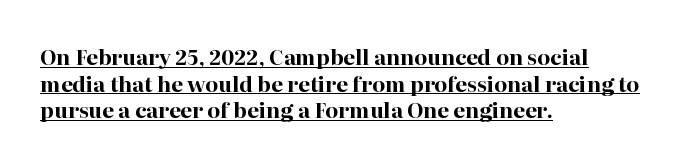
The image shows 21 px bold type, upright; set left-aligned, normal line spacing (1.27x), normal letter spacing, underlined.
